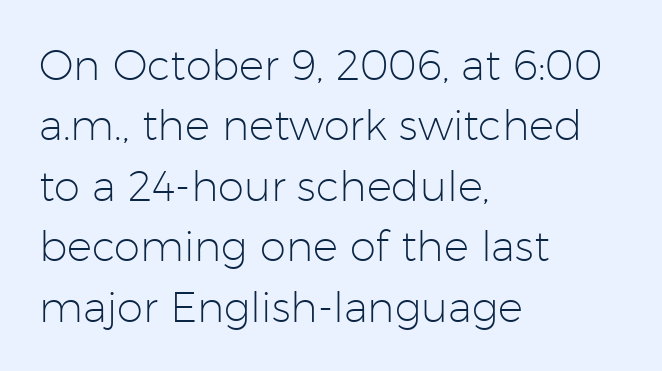
Q: Is the text bold? A: No.
Q: Is the text italic (slanted)? A: No, it is upright.
Q: Is the typeface a serif or a sans-serif typeface? A: Sans-serif.
Q: Is the text underlined? A: No.
Q: How is the paragraph aligned? A: Left-aligned.
Q: Is the spacing between letters normal or unusually wide? A: Normal.
Q: Is the spacing between lines tight, normal or loose? A: Normal.
Q: Width (condensed, normal, or wide)? A: Normal.
Q: Stroke contrast? A: Low.
Q: x-height? A: Medium.
Q: Monospaced? A: No.
